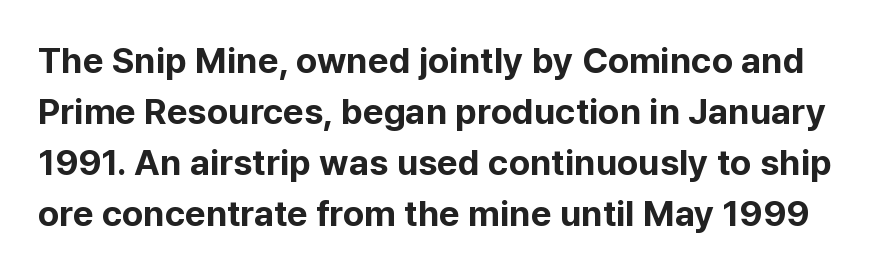
Q: Is the text bold? A: Yes.
Q: Is the text italic (slanted)? A: No, it is upright.
Q: Is the typeface a serif or a sans-serif typeface? A: Sans-serif.
Q: Is the text underlined? A: No.
Q: Is the spacing between letters normal or unusually wide? A: Normal.
Q: Is the spacing between lines tight, normal or loose? A: Normal.
Q: Width (condensed, normal, or wide)? A: Normal.
Q: Stroke contrast? A: Low.
Q: x-height? A: Medium.
Q: Monospaced? A: No.
